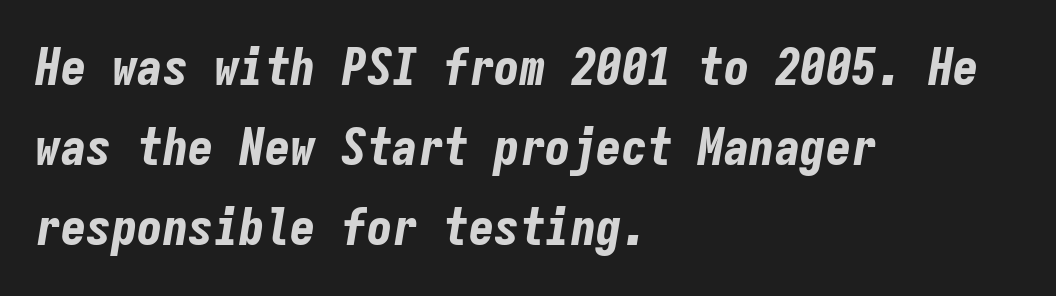
{"italic": "yes", "lean": "right", "slant_degrees": 9, "bold": "yes", "weight": "bold", "width": "condensed", "stroke_contrast": "low", "x_height": "medium", "monospaced": "yes", "underline": "no", "align": "left", "line_spacing": "normal", "line_spacing_ratio": 1.57, "letter_spacing": "normal", "letter_spacing_em": 0.0, "glyph_px": 51}
